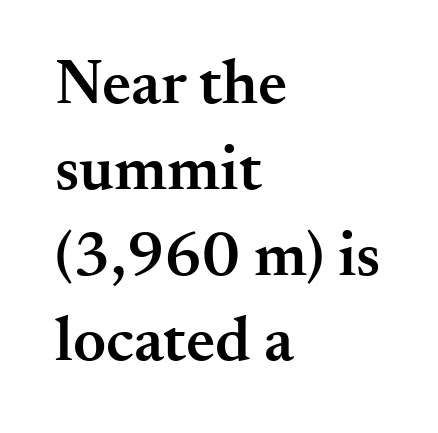
The letters carry serifs — small finishing strokes at the ends of their stems. There is no visible air inserted between adjacent glyphs. Horizontal bands of white between lines are of average thickness. The foot of each line stays bare and open. This sample is left-justified, so line endings fall wherever the words run out. Typesetter's note: demi weight, one step under bold.
